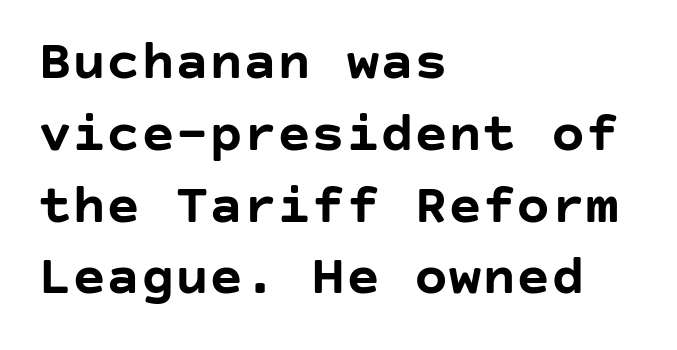
{"serif": "no", "italic": "no", "bold": "yes", "weight": "semibold", "width": "normal", "stroke_contrast": "low", "x_height": "large", "underline": "no", "align": "left", "line_spacing": "normal", "line_spacing_ratio": 1.26, "letter_spacing": "normal", "letter_spacing_em": 0.0, "glyph_px": 57}
